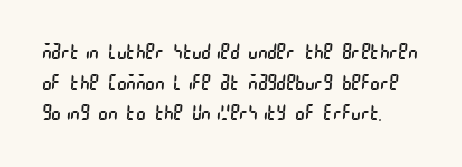
{"bold": "no", "underline": "no", "align": "left", "line_spacing": "normal", "line_spacing_ratio": 1.53, "letter_spacing": "normal", "letter_spacing_em": 0.0, "glyph_px": 20}
